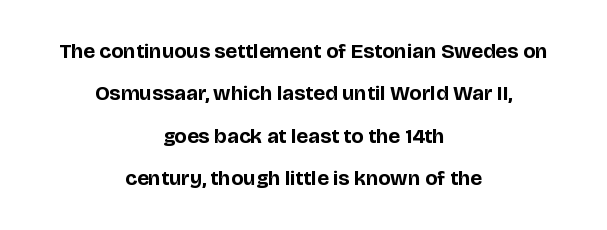
Q: Is the text bold? A: Yes.
Q: Is the text italic (slanted)? A: No, it is upright.
Q: Is the text underlined? A: No.
Q: How is the paragraph aligned? A: Centered.
Q: Is the spacing between letters normal or unusually wide? A: Normal.
Q: Is the spacing between lines tight, normal or loose? A: Loose.
